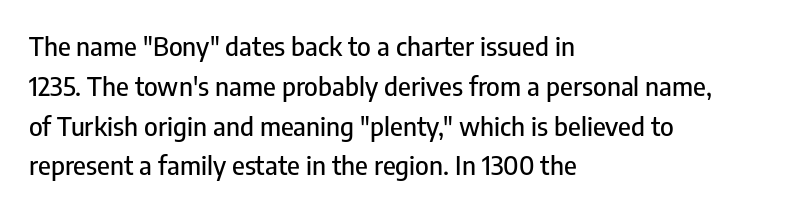
{"italic": "no", "underline": "no", "align": "left", "line_spacing": "normal", "line_spacing_ratio": 1.53, "letter_spacing": "normal", "letter_spacing_em": 0.0, "glyph_px": 26}
